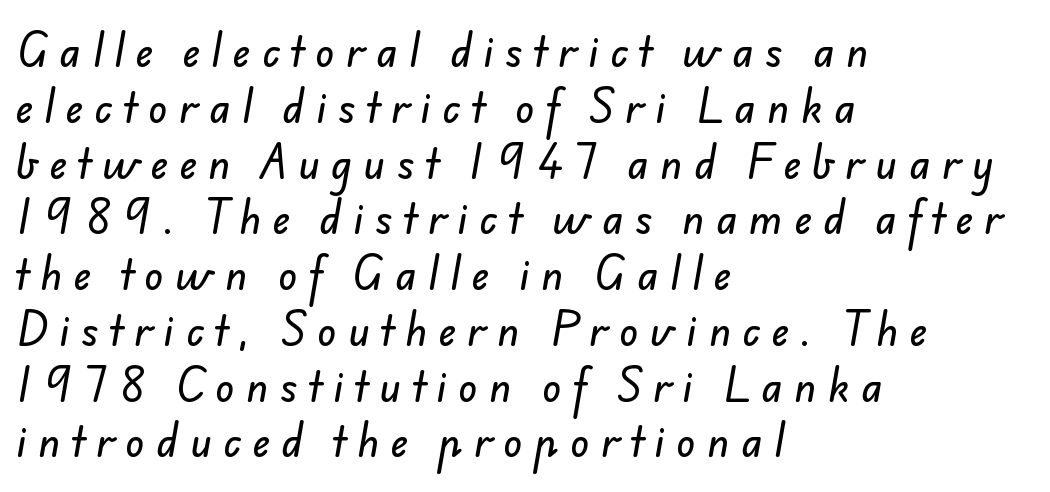
Looks like regular typesetting: each glyph gets only the width it needs. This sample keeps an unexceptional amount of space between lines. Inter-character spacing is expanded well beyond the font's built-in metrics. Each letter's strokes conclude bluntly, with no projecting serifs.
